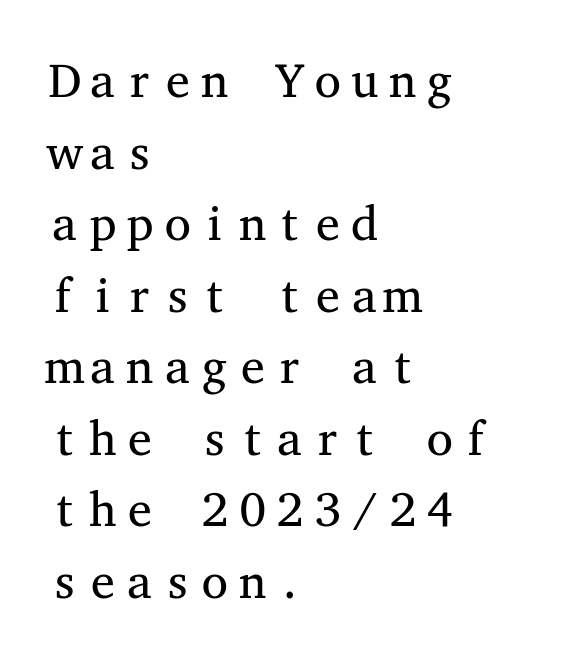
{"serif": "yes", "italic": "no", "bold": "no", "weight": "regular", "width": "wide", "stroke_contrast": "medium", "x_height": "medium", "monospaced": "yes", "underline": "no", "align": "left", "line_spacing": "normal", "line_spacing_ratio": 1.49, "letter_spacing": "normal", "letter_spacing_em": 0.0, "glyph_px": 48}
